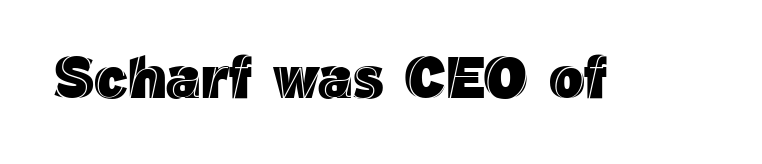
Q: Is the text italic (slanted)? A: No, it is upright.
Q: Is the text underlined? A: No.
Q: Is the spacing between letters normal or unusually wide? A: Normal.
Q: Width (condensed, normal, or wide)? A: Normal.
Q: x-height? A: Medium.
Q: Monospaced? A: No.
